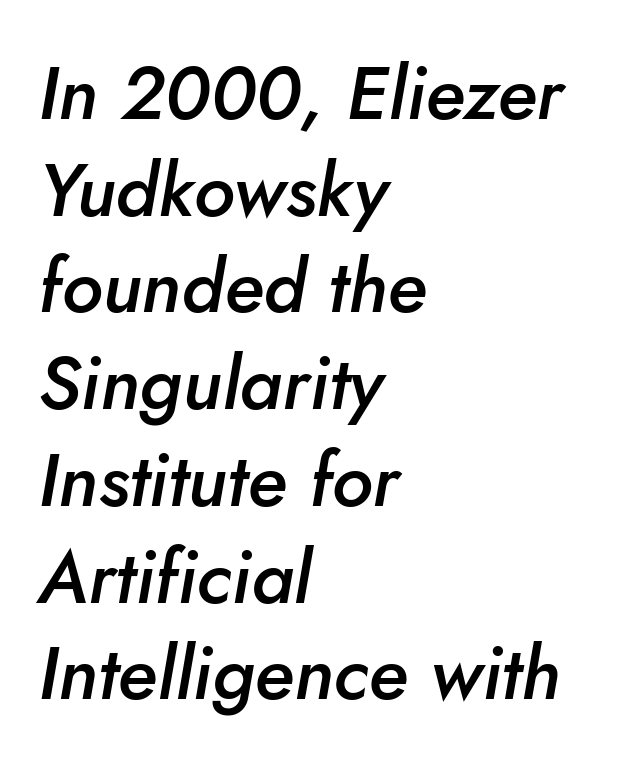
One glance says typical: line gaps are just what's usual. A typesetter would call this proportional, since set widths differ per character. Only glyphs here, with clear space below each row. These lines were composed using italics. The sample has been set in demibold, a notch under bold.
